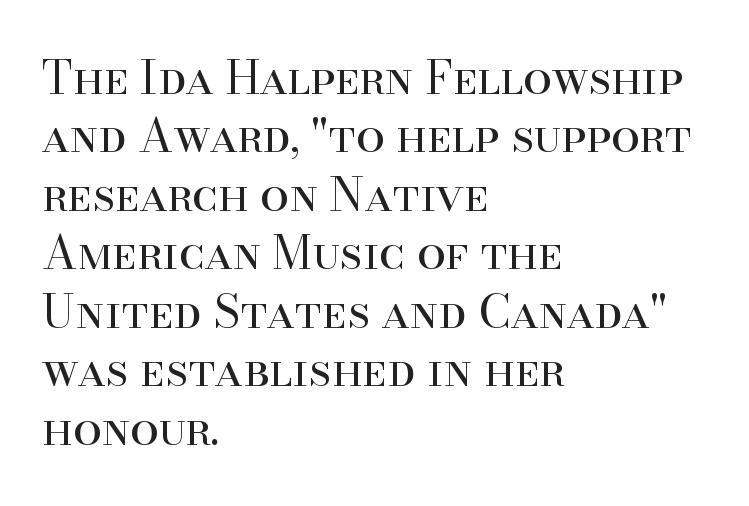
Q: Is the text bold? A: No.
Q: Is the text italic (slanted)? A: No, it is upright.
Q: Is the typeface a serif or a sans-serif typeface? A: Serif.
Q: Is the text underlined? A: No.
Q: How is the paragraph aligned? A: Left-aligned.
Q: Is the spacing between letters normal or unusually wide? A: Normal.
Q: Is the spacing between lines tight, normal or loose? A: Normal.
Q: Width (condensed, normal, or wide)? A: Normal.
Q: Stroke contrast? A: High.
Q: x-height? A: Small.
Q: Monospaced? A: No.
